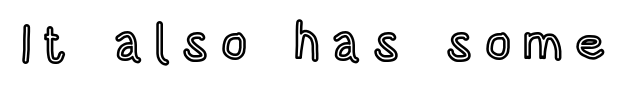
Spacing verdict: proportional, widths tailored to each character. These lines were composed using upright roman letters. Tracking here is generous; glyphs stand well apart from one another. Just letters on the line, the space beneath them empty.
